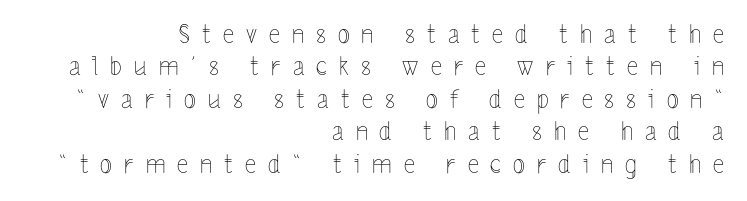
{"italic": "no", "bold": "no", "underline": "no", "align": "right", "line_spacing": "normal", "line_spacing_ratio": 1.3, "letter_spacing": "wide", "letter_spacing_em": 0.48, "glyph_px": 25}
